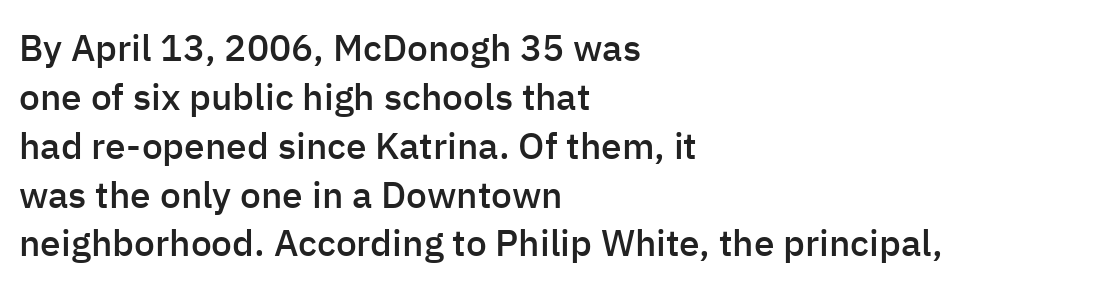
This is roman type, the default non-slanted kind. Horizontal bands of white between lines are of average thickness. What kind of face is this? One without serifs — a sans. Is the type bold? Partly — it's a semibold, heavier than regular but not fully bold.
